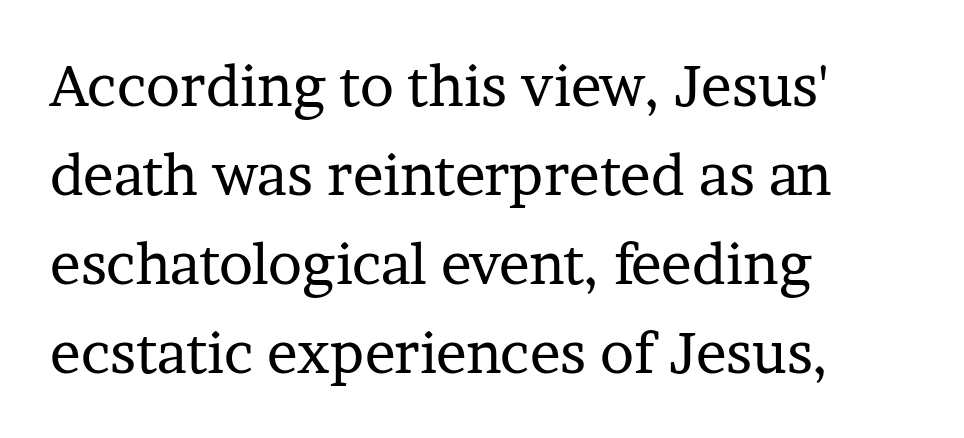
{"serif": "yes", "italic": "no", "bold": "no", "weight": "regular", "width": "normal", "stroke_contrast": "low", "x_height": "medium", "monospaced": "no", "underline": "no", "align": "left", "line_spacing": "normal", "line_spacing_ratio": 1.56, "letter_spacing": "normal", "letter_spacing_em": 0.0, "glyph_px": 57}
